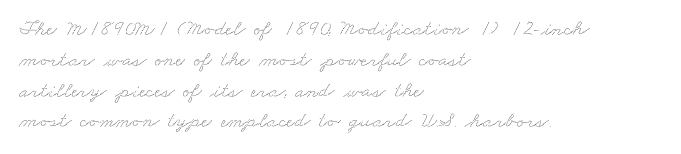
Letters rest on an invisible, unmarked baseline. How would I describe the line gaps? Plain and ordinary. Each word holds together tightly as a unit, with standard inter-letter gaps. These lines stack with their left ends in a neat column.
